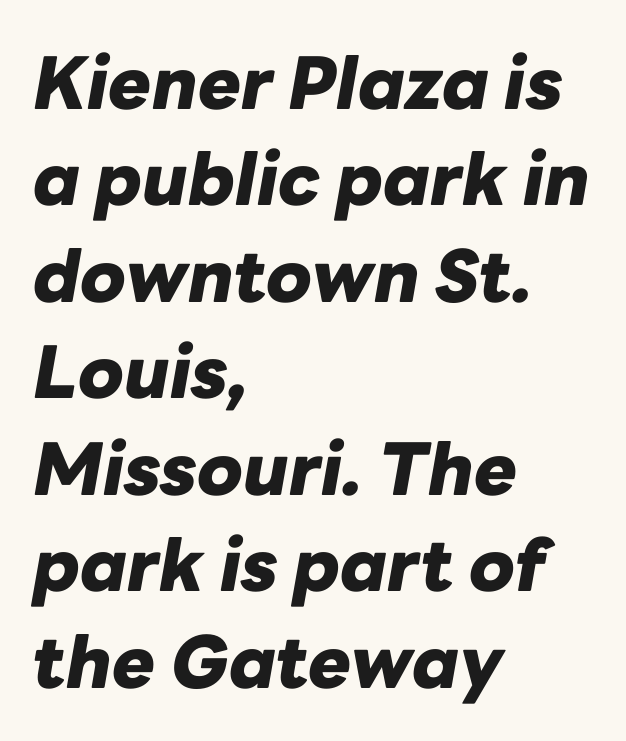
{"italic": "yes", "lean": "right", "slant_degrees": 10, "bold": "yes", "weight": "heavy", "width": "normal", "stroke_contrast": "low", "x_height": "medium", "monospaced": "no", "underline": "no", "align": "left", "line_spacing": "normal", "line_spacing_ratio": 1.34, "letter_spacing": "normal", "letter_spacing_em": 0.0, "glyph_px": 72}
